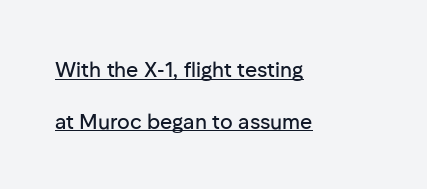
Q: Is the text italic (slanted)? A: No, it is upright.
Q: Is the text underlined? A: Yes.
Q: How is the paragraph aligned? A: Left-aligned.
Q: Is the spacing between letters normal or unusually wide? A: Normal.
Q: Is the spacing between lines tight, normal or loose? A: Loose.
